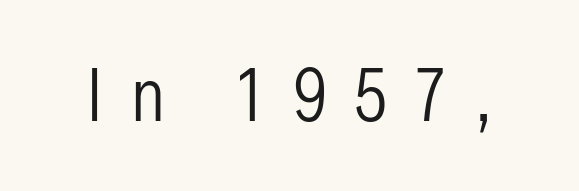
{"serif": "no", "italic": "no", "bold": "no", "weight": "regular", "width": "condensed", "stroke_contrast": "low", "x_height": "medium", "monospaced": "no", "underline": "no", "letter_spacing": "wide", "letter_spacing_em": 0.41, "glyph_px": 67}
